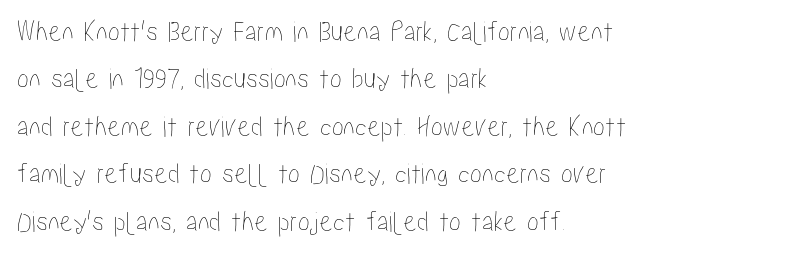
The image shows 30 px condensed type, upright; set left-aligned, normal line spacing (1.58x), normal letter spacing, not underlined; low stroke contrast and a medium x-height.
